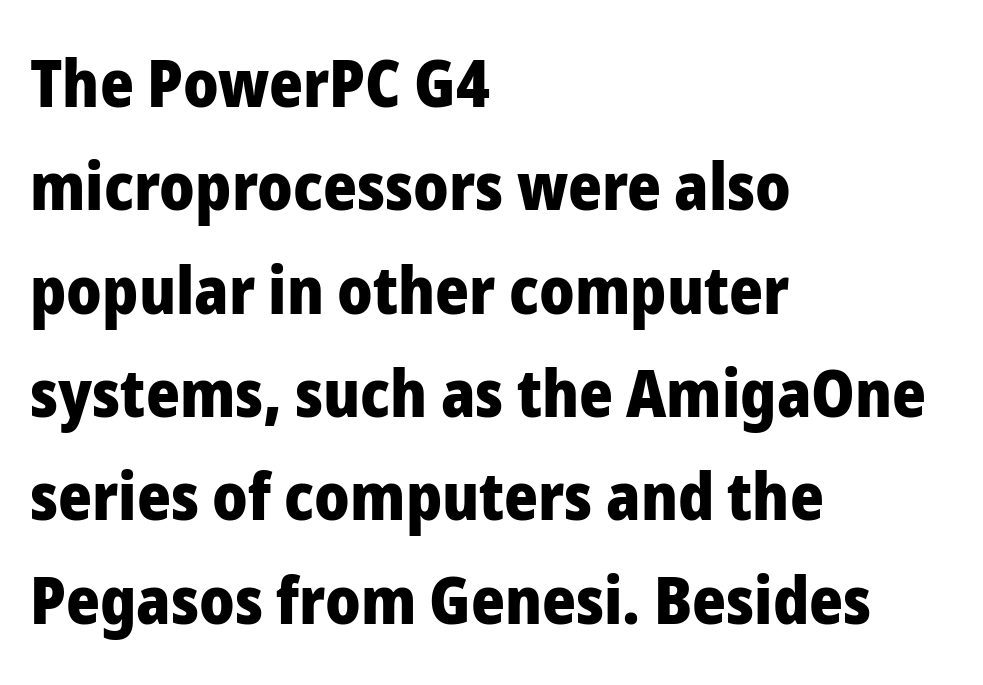
If you drew a line through each stem, it would be perfectly vertical. Typographically, this falls in the sans-serif category. Type without underlining. Looks like regular typesetting: each glyph gets only the width it needs. How are the letters spaced? Ordinarily, with no added tracking. A student would call this left alignment; a typographer would say flush left, rag right.
